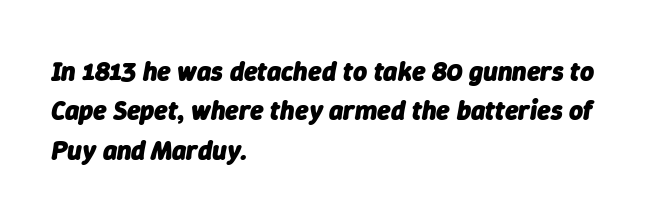
The image shows 27 px bold type, italic (leaning right); set left-aligned, normal line spacing (1.46x), normal letter spacing, not underlined.
